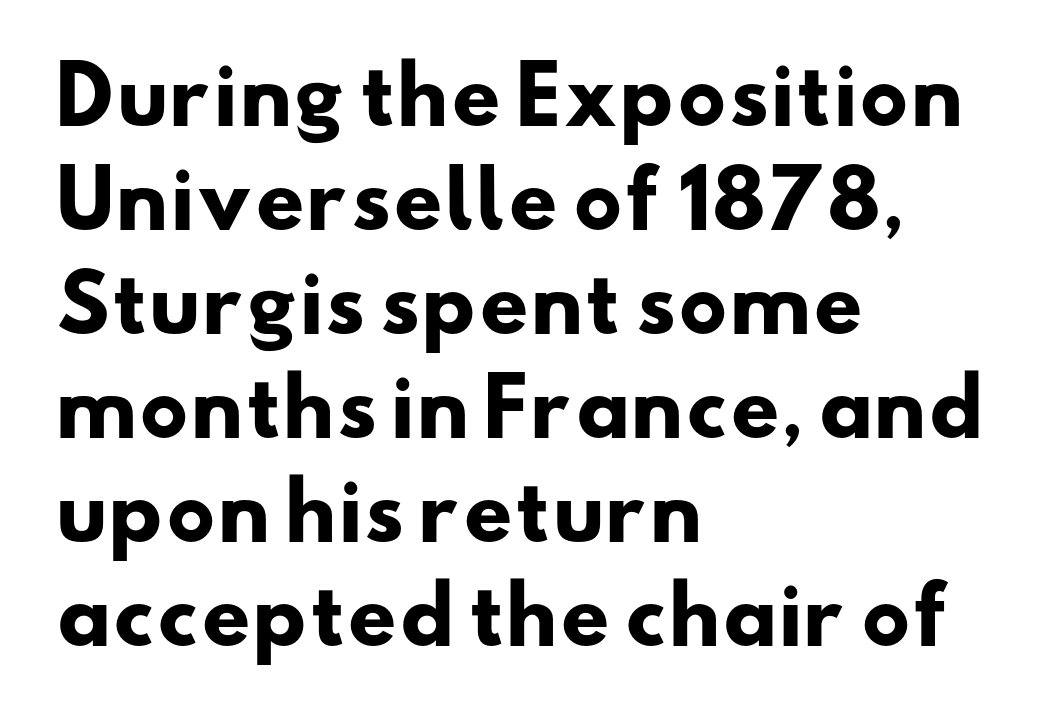
Letter spacing: default. Check under the words: just untouched page. Thick stems and heavy bowls — unmistakably bold. Grotesque or geometric, the face here clearly has no serifs. Compared with typical paragraphs, the rows here are spaced about the same.
